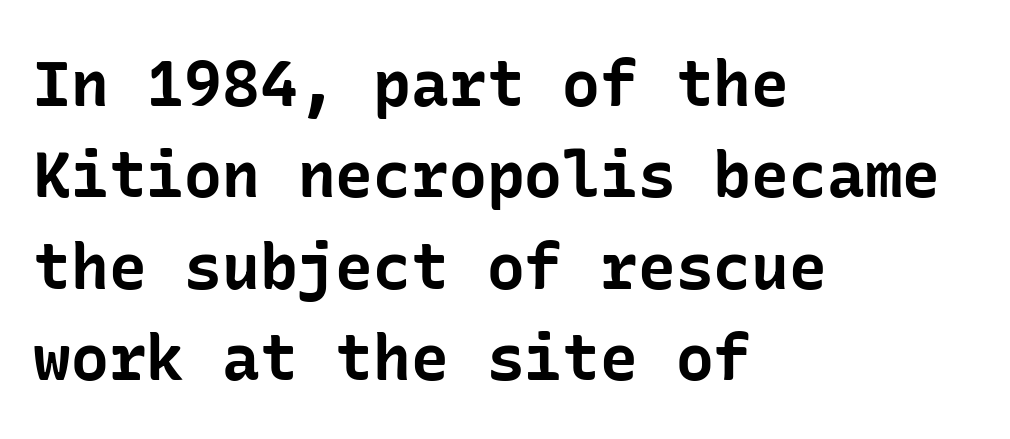
The image shows 63 px bold sans-serif type, upright; set left-aligned, normal line spacing (1.45x), normal letter spacing, not underlined; low stroke contrast and a medium x-height.
